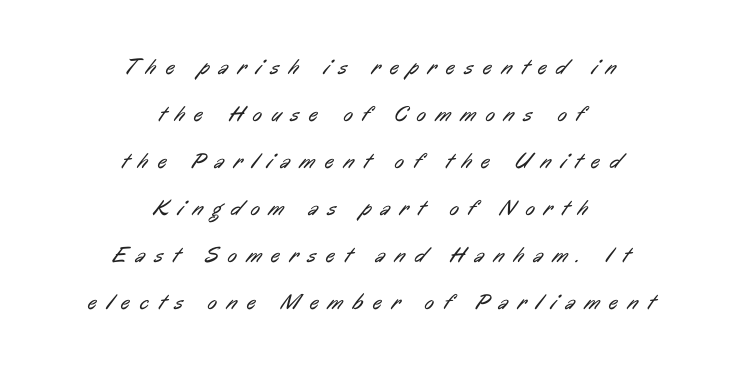
The image shows 22 px text type; set centered, loose line spacing (2.14x), unusually wide letter spacing (+0.45 em), not underlined.
